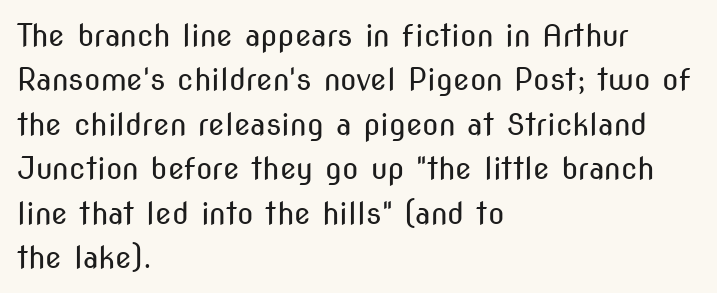
Each row of text sits above clean, open space. Each stroke keeps to a modest, everyday thickness or less. A roman cut, with each character standing at attention. Between one letter and the next there's only the usual sliver of space. The glyphs in this specimen are sans serif. A typesetter would call this proportional, since set widths differ per character.
